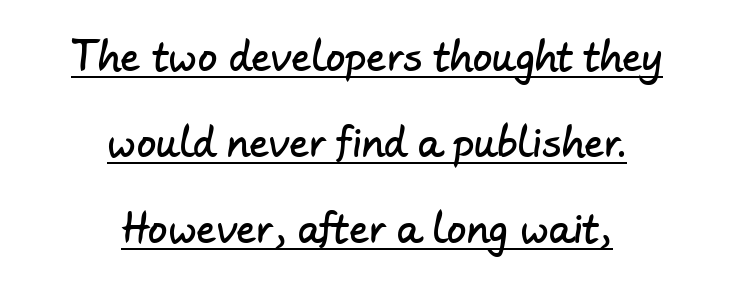
{"serif": "no", "width": "normal", "stroke_contrast": "low", "x_height": "small", "monospaced": "no", "underline": "yes", "align": "center", "line_spacing": "loose", "line_spacing_ratio": 2.2, "letter_spacing": "normal", "letter_spacing_em": 0.0, "glyph_px": 39}
